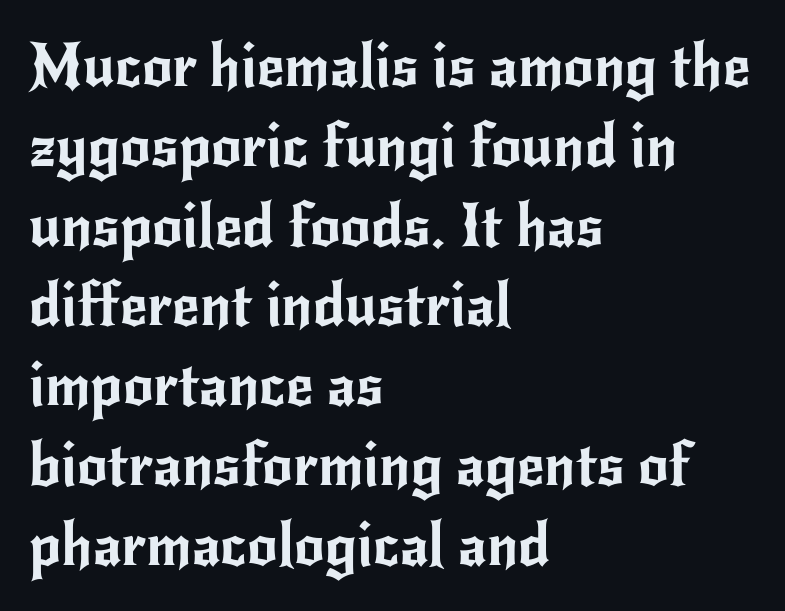
{"serif": "no", "italic": "no", "width": "normal", "stroke_contrast": "low", "x_height": "small", "monospaced": "no", "underline": "no", "align": "left", "line_spacing": "normal", "line_spacing_ratio": 1.33, "letter_spacing": "normal", "letter_spacing_em": 0.0, "glyph_px": 60}
